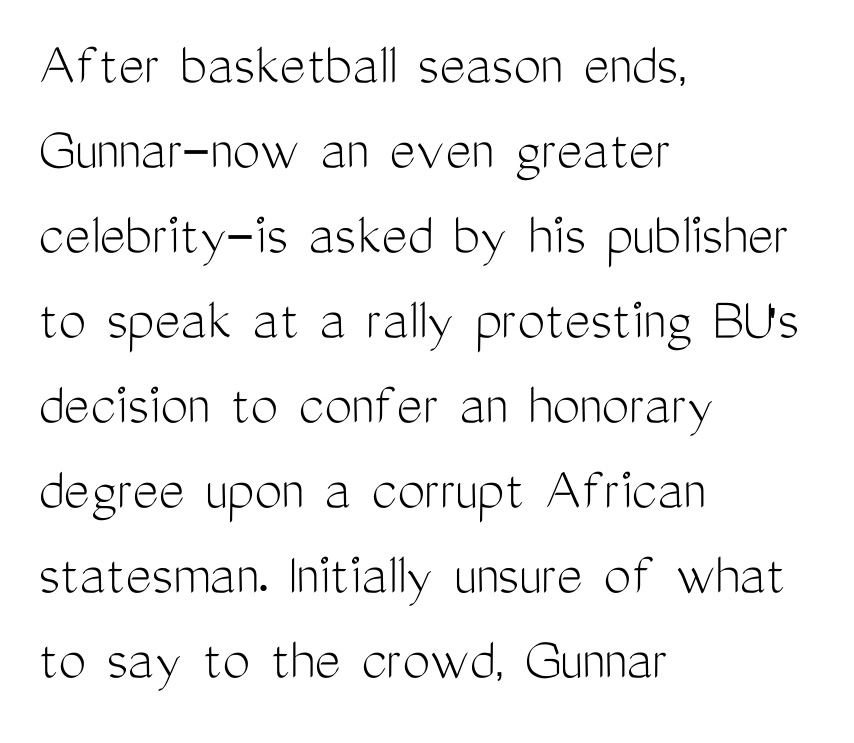
The area under the type is left untouched. The paragraph has a hard left edge and a soft right edge. Look at the tracking — it's just the regular setting, nothing added. A normal amount of white space separates one row of letters from the next. The letters advance in unequal steps, a hallmark of proportional type. Characters remain perfectly vertical along every line.
